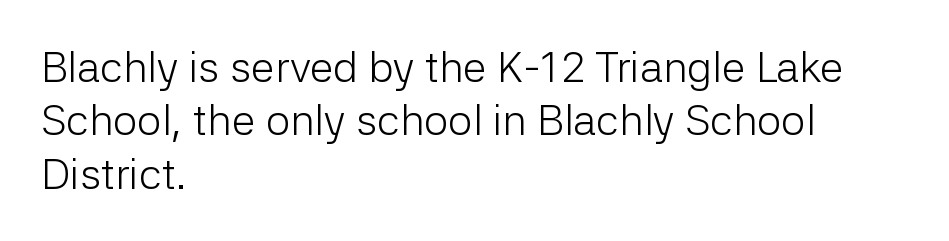
Clear beneath every line of the passage. The strokes carry an ordinary text weight at most. Students, note that the glyphs here touch the page at normal intervals. Serif or sans? Sans — the stroke terminals are bare. Notice how the passage keeps a crisp vertical edge on the left only.
